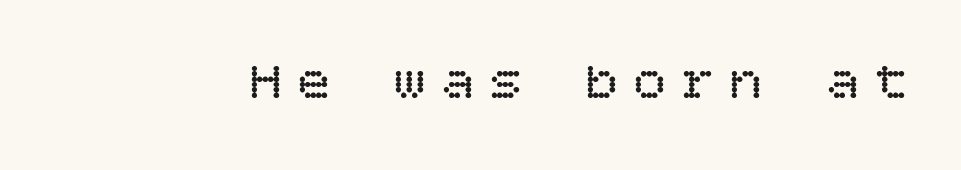
A light-to-regular cut is what we see here. The zone under the glyphs is completely vacant. Observe the wide spacing: letters keep a clear distance from each other. Unlike italic type, these characters show no tilt at all.
